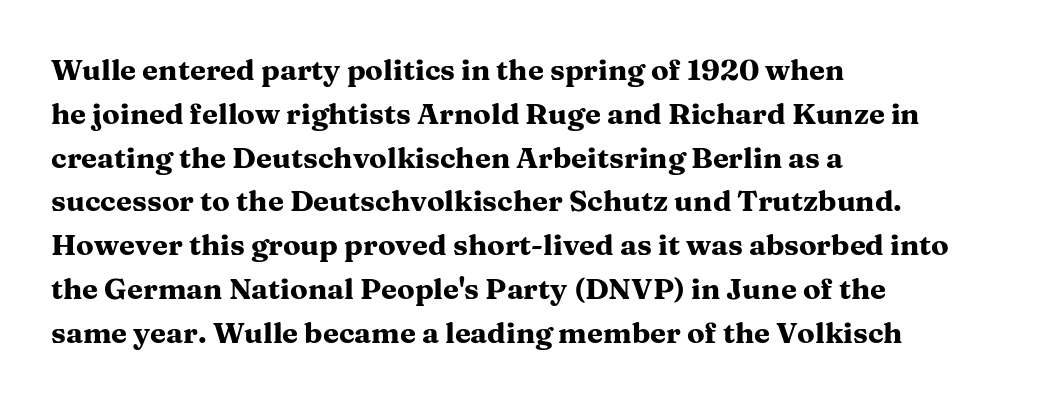
The image shows 29 px heavy, wide serif type, upright; set left-aligned, normal line spacing (1.51x), normal letter spacing, not underlined; medium stroke contrast and a medium x-height.
